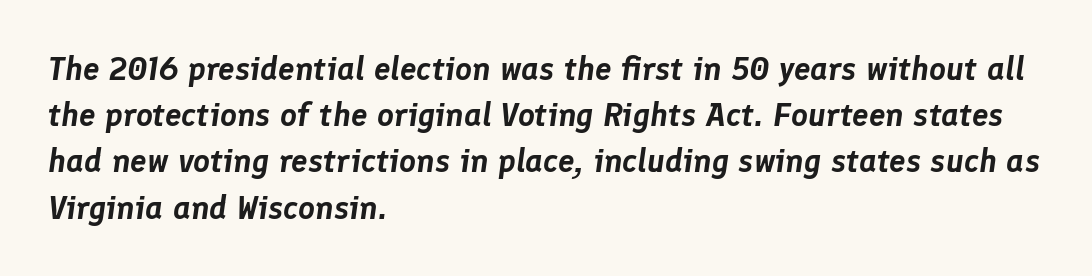
Q: Is the text italic (slanted)? A: Yes, it leans right by about 8 degrees.
Q: Is the text underlined? A: No.
Q: How is the paragraph aligned? A: Left-aligned.
Q: Is the spacing between letters normal or unusually wide? A: Normal.
Q: Is the spacing between lines tight, normal or loose? A: Normal.
Q: Width (condensed, normal, or wide)? A: Normal.
Q: Stroke contrast? A: Low.
Q: x-height? A: Medium.
Q: Monospaced? A: No.
